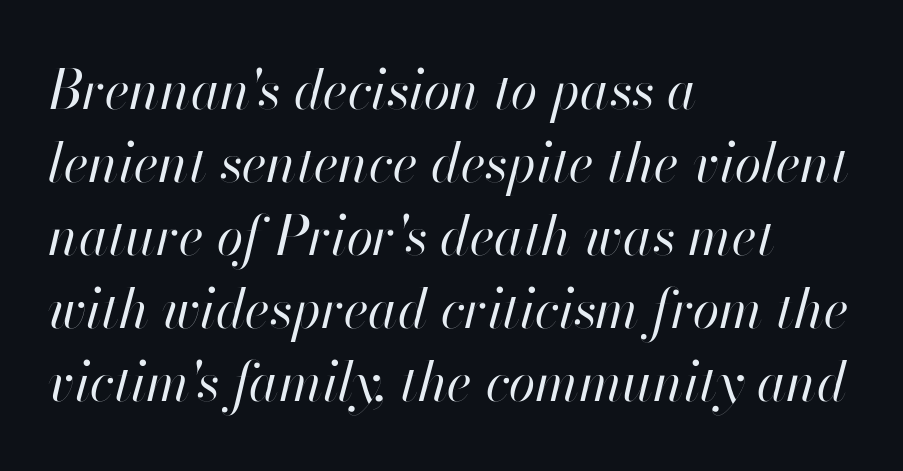
Words float on clear page, feet unadorned. Think of a printed novel: that variable character pitch is what you see here. If you measured baseline to baseline, you'd find a middling distance. Is the type slanted? Yes — the strokes lean at a clear angle.
